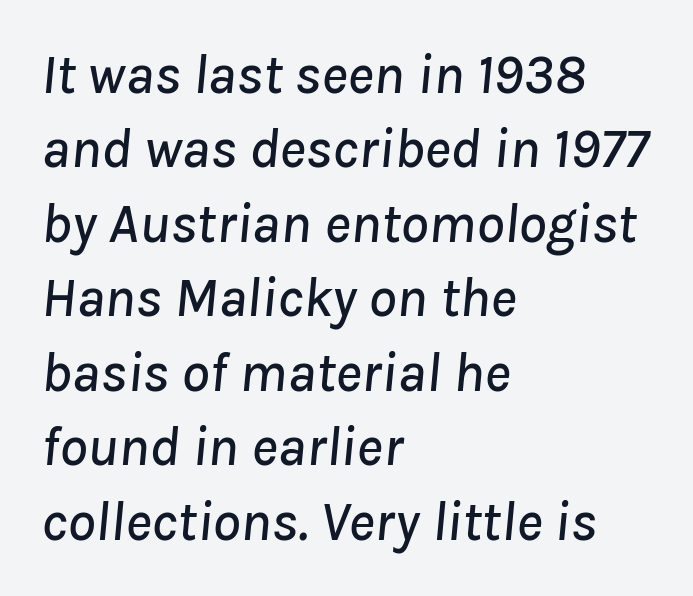
The image shows 56 px text type, italic (leaning right); set left-aligned, normal line spacing (1.33x), normal letter spacing, not underlined; low stroke contrast and a medium x-height.
